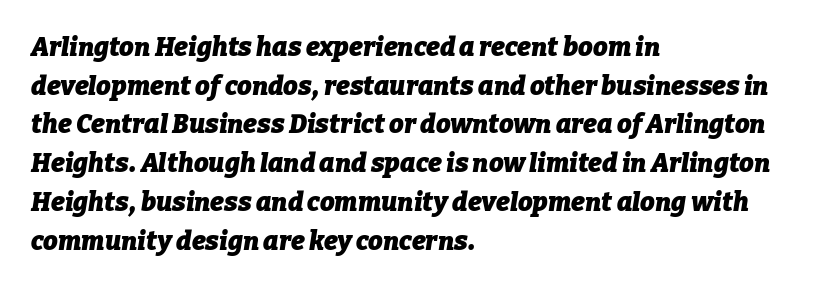
Q: Is the text bold? A: Yes.
Q: Is the text italic (slanted)? A: Yes, it leans right by about 9 degrees.
Q: Is the text underlined? A: No.
Q: How is the paragraph aligned? A: Left-aligned.
Q: Is the spacing between letters normal or unusually wide? A: Normal.
Q: Is the spacing between lines tight, normal or loose? A: Normal.
